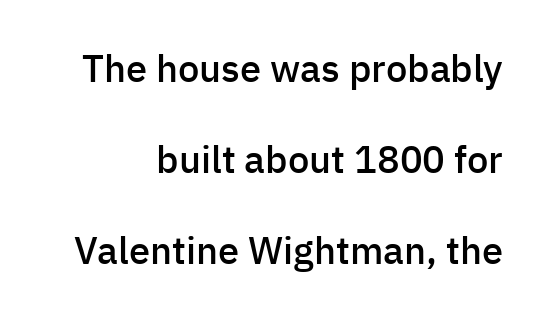
Default kerning and tracking; the words read as compact shapes. The text was rendered using a sans face with plain stroke endings. The rendering uses a semibold face; strokes are thickened but not to full bold. Glance below the letters and you will spot only blank space. Quick note: interline space is abundant.
